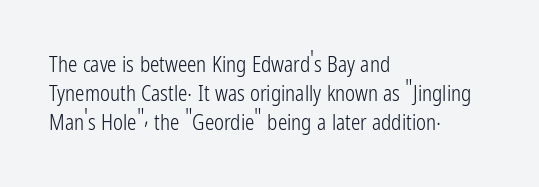
Q: Is the text bold? A: No.
Q: Is the text italic (slanted)? A: No, it is upright.
Q: Is the text underlined? A: No.
Q: How is the paragraph aligned? A: Left-aligned.
Q: Is the spacing between letters normal or unusually wide? A: Normal.
Q: Is the spacing between lines tight, normal or loose? A: Normal.
